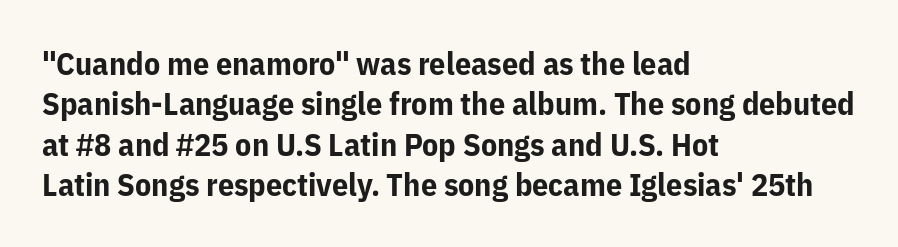
{"serif": "no", "italic": "no", "bold": "yes", "weight": "bold", "width": "normal", "stroke_contrast": "low", "x_height": "medium", "monospaced": "no", "underline": "no", "align": "left", "line_spacing": "normal", "line_spacing_ratio": 1.26, "letter_spacing": "normal", "letter_spacing_em": 0.0, "glyph_px": 32}
